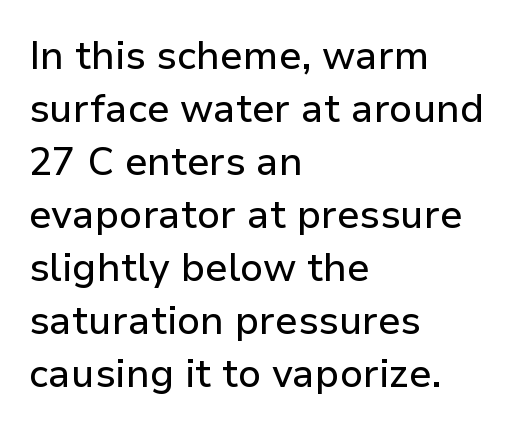
{"serif": "no", "italic": "no", "width": "normal", "stroke_contrast": "low", "x_height": "medium", "monospaced": "no", "underline": "no", "align": "left", "line_spacing": "normal", "line_spacing_ratio": 1.36, "letter_spacing": "normal", "letter_spacing_em": 0.0, "glyph_px": 39}
